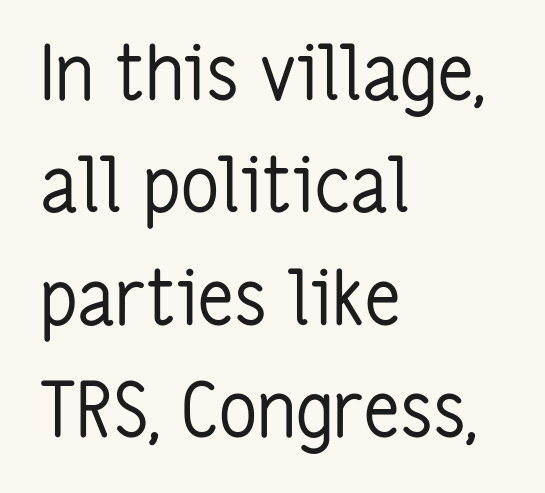
The image shows 75 px regular-weight, condensed sans-serif type, upright; set left-aligned, normal line spacing (1.5x), normal letter spacing, not underlined; low stroke contrast and a medium x-height.
